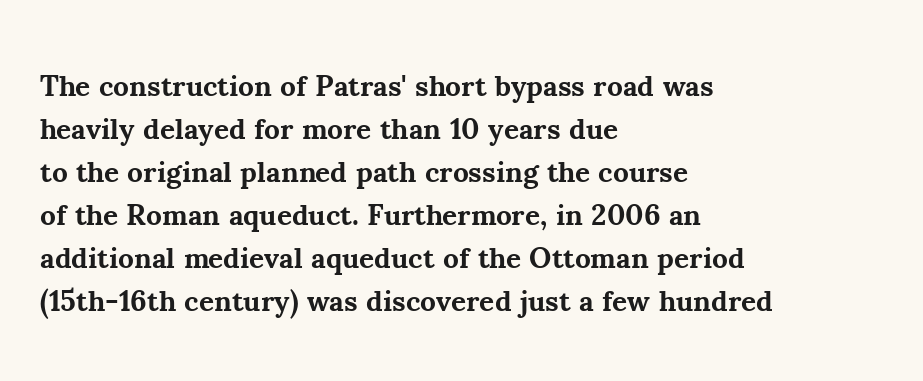
{"serif": "yes", "italic": "no", "bold": "yes", "weight": "bold", "width": "normal", "stroke_contrast": "medium", "x_height": "small", "monospaced": "no", "underline": "no", "align": "left", "line_spacing": "normal", "line_spacing_ratio": 1.48, "letter_spacing": "normal", "letter_spacing_em": 0.0, "glyph_px": 29}
